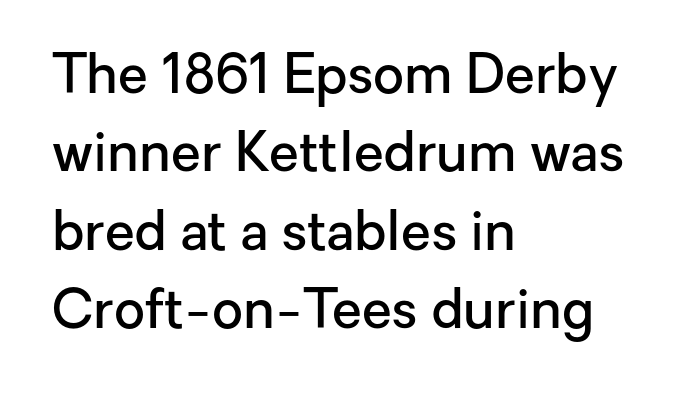
Does the copy run flush right? No — it runs flush left. Glance below the letters and you will spot only blank space. The face used here is proportionally spaced, like ordinary book or web type. This is sans-serif lettering, the kind often seen on screens and signage. Ordinary non-slanted type is in use.
